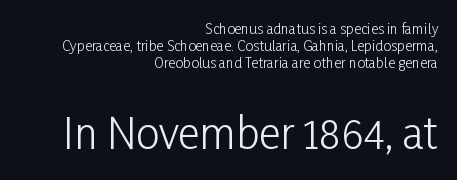
{"serif": "no", "italic": "no", "bold": "no", "weight": "light", "width": "condensed", "stroke_contrast": "low", "x_height": "medium", "monospaced": "no", "underline": "no", "align": "right", "line_spacing_ratio": 1.23, "letter_spacing": "normal", "letter_spacing_em": 0.0, "larger_block": "second", "size_ratio": 3.0, "glyph_px": 42}
